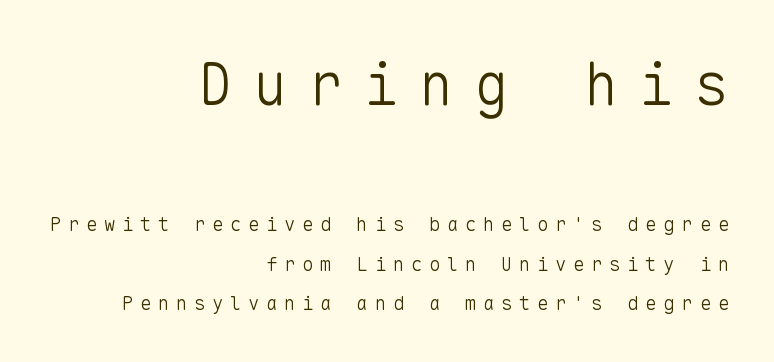
You get the large type first, then a drop to smaller type. Nothing heavy about these letters — not bold at all. Leading: increased. Notice how the passage keeps a crisp vertical edge on the right only.
